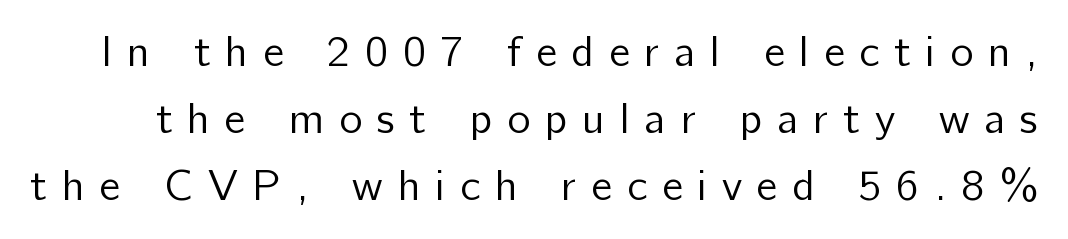
The image shows 44 px regular-weight sans-serif type, upright; set normal line spacing (1.52x), unusually wide letter spacing (+0.33 em), not underlined; low stroke contrast and a medium x-height.
